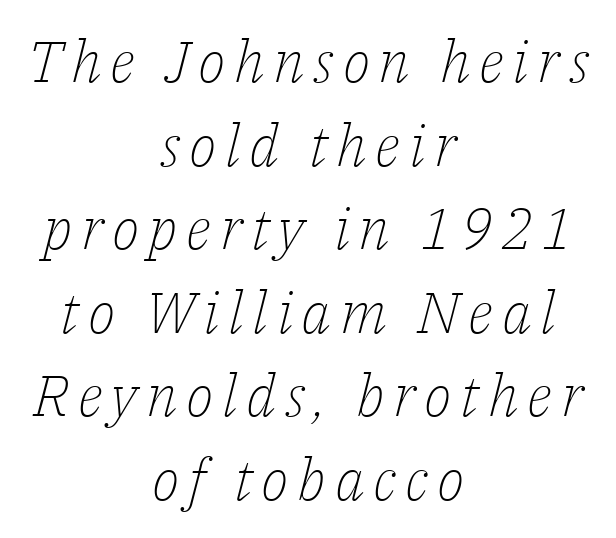
The image shows 58 px light serif type, italic (leaning right); set centered, normal line spacing (1.44x), not underlined; low stroke contrast and a medium x-height.
